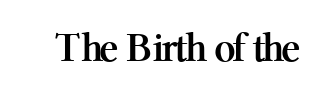
Q: Is the text bold? A: Yes.
Q: Is the text italic (slanted)? A: No, it is upright.
Q: Is the typeface a serif or a sans-serif typeface? A: Serif.
Q: Is the text underlined? A: No.
Q: Is the spacing between letters normal or unusually wide? A: Normal.
Q: Width (condensed, normal, or wide)? A: Normal.
Q: Stroke contrast? A: Medium.
Q: x-height? A: Medium.
Q: Monospaced? A: No.
